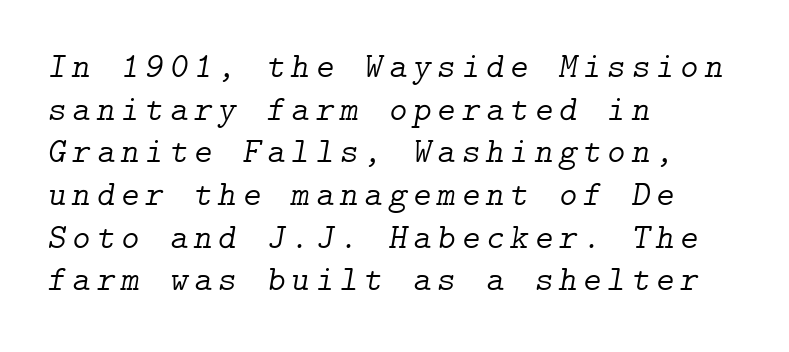
The image shows 35 px light serif type, italic (leaning right); set left-aligned, line spacing 1.22x, not underlined; low stroke contrast and a medium x-height.
